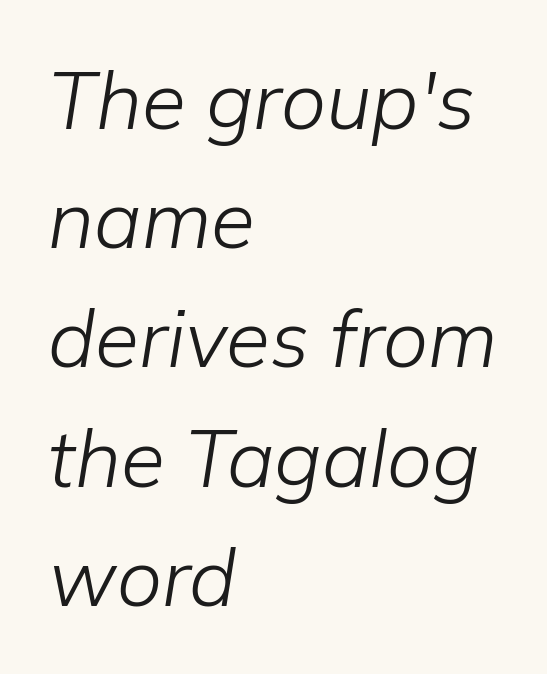
{"italic": "yes", "lean": "right", "slant_degrees": 9, "bold": "no", "weight": "light", "width": "normal", "stroke_contrast": "low", "x_height": "medium", "monospaced": "no", "underline": "no", "align": "left", "line_spacing": "normal", "line_spacing_ratio": 1.49, "letter_spacing": "normal", "letter_spacing_em": 0.0, "glyph_px": 80}
